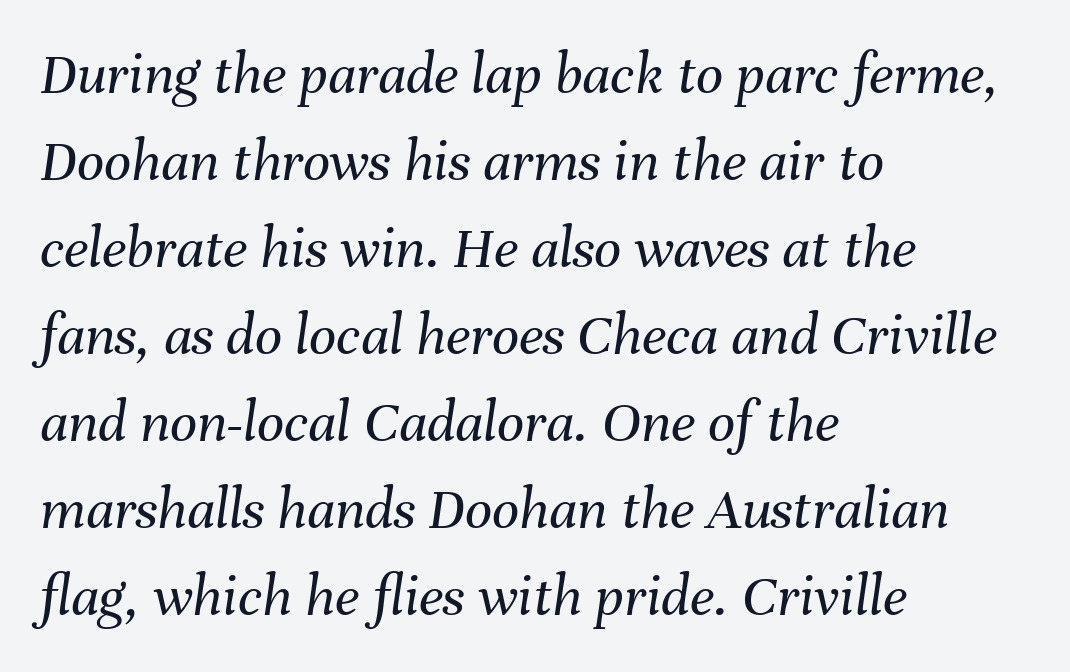
The image shows 60 px regular-weight type, italic (leaning right); set left-aligned, normal line spacing (1.45x), normal letter spacing, not underlined; medium stroke contrast and a medium x-height.
